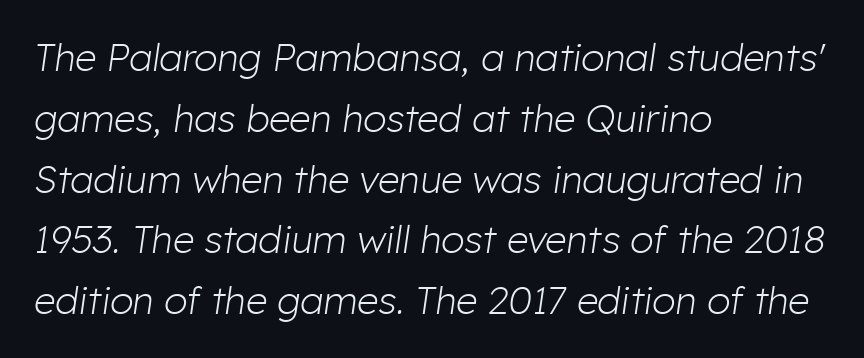
This sample uses plain, unmodified letter spacing. The passage shown is typed in a proportional face where columns would drift. Stroke mass is kept to a normal reading level or below. Each new line begins a customary step beneath the previous one. The letters are slanted; this is an italic face.
